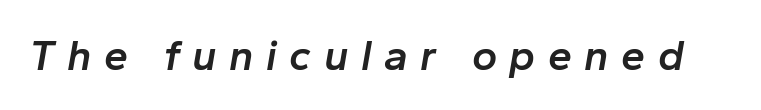
{"italic": "yes", "lean": "right", "slant_degrees": 10, "bold": "semi", "weight": "semibold", "width": "normal", "stroke_contrast": "low", "x_height": "medium", "monospaced": "no", "underline": "no", "letter_spacing": "wide", "letter_spacing_em": 0.29, "glyph_px": 43}
